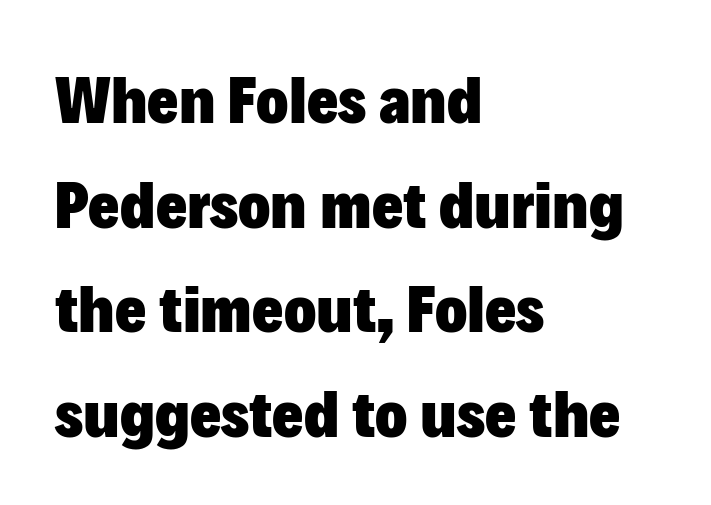
The image shows 67 px heavy sans-serif type, upright; set left-aligned, normal line spacing (1.56x), normal letter spacing, not underlined; low stroke contrast and a medium x-height.
